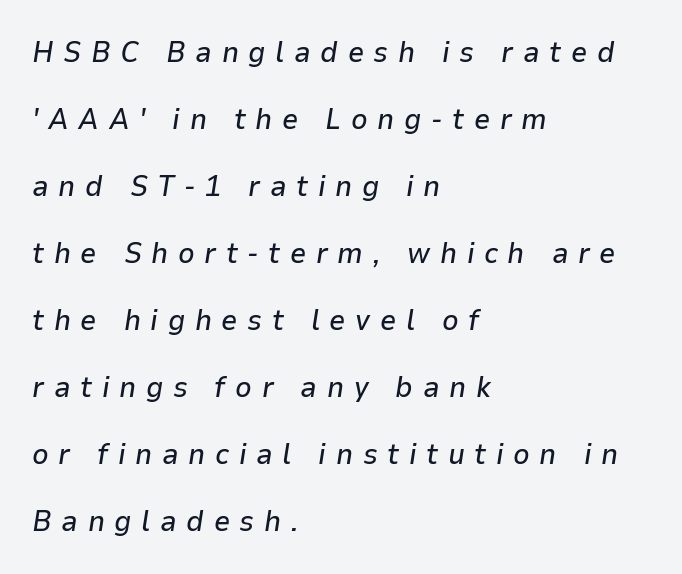
The face used here has a pronounced slope to its letters. The rag falls on the right side of this text block. Rows of type keep a wide berth in the vertical direction. Do the characters align in a grid? No, the font is proportional. These lines have a slow, spaced-out rhythm from letter to letter.
